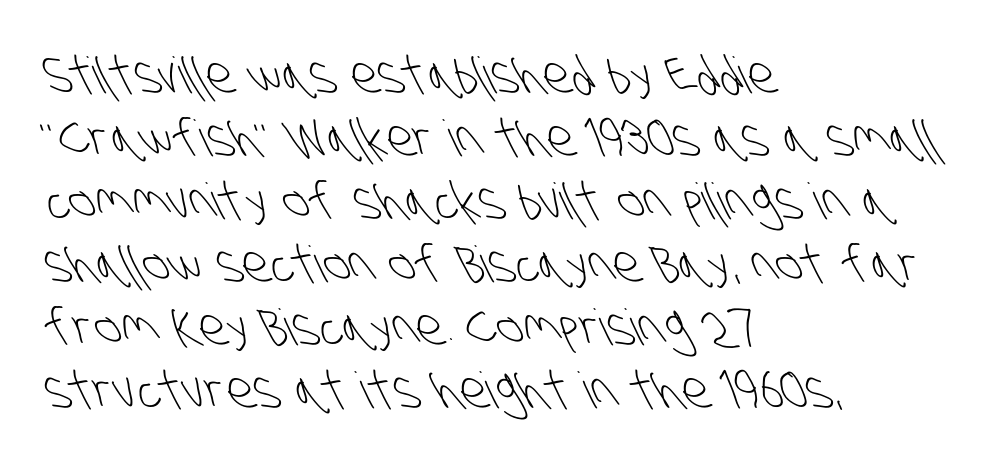
Q: Is the text bold? A: No.
Q: Is the typeface a serif or a sans-serif typeface? A: Sans-serif.
Q: Is the text underlined? A: No.
Q: How is the paragraph aligned? A: Left-aligned.
Q: Is the spacing between letters normal or unusually wide? A: Normal.
Q: Is the spacing between lines tight, normal or loose? A: Normal.
Q: Width (condensed, normal, or wide)? A: Condensed.
Q: Stroke contrast? A: Low.
Q: x-height? A: Large.
Q: Monospaced? A: No.
